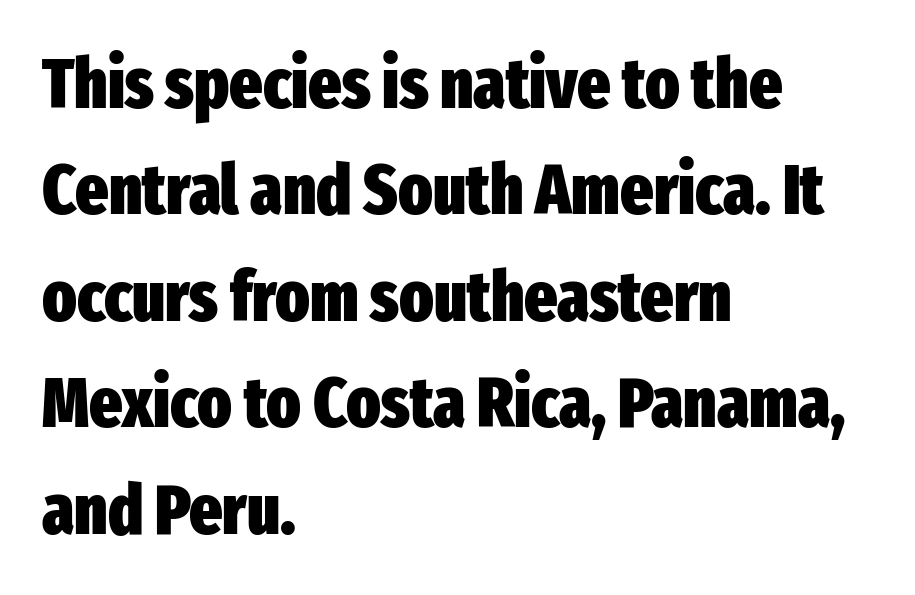
Q: Is the text bold? A: Yes.
Q: Is the text italic (slanted)? A: No, it is upright.
Q: Is the typeface a serif or a sans-serif typeface? A: Sans-serif.
Q: Is the text underlined? A: No.
Q: How is the paragraph aligned? A: Left-aligned.
Q: Is the spacing between letters normal or unusually wide? A: Normal.
Q: Is the spacing between lines tight, normal or loose? A: Normal.
Q: Width (condensed, normal, or wide)? A: Condensed.
Q: Stroke contrast? A: Low.
Q: x-height? A: Medium.
Q: Monospaced? A: No.
